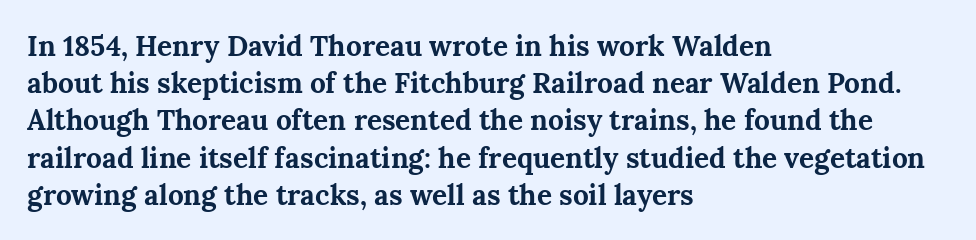
The passage shown is typed in a proportional face where columns would drift. The lettering stays uniformly vertical, giving the passage a roman look. All the whitespace from short lines collects on the right. Thick stems and heavy bowls — unmistakably bold. Rule under the text: the space is simply empty. A serif font was chosen for this passage.
